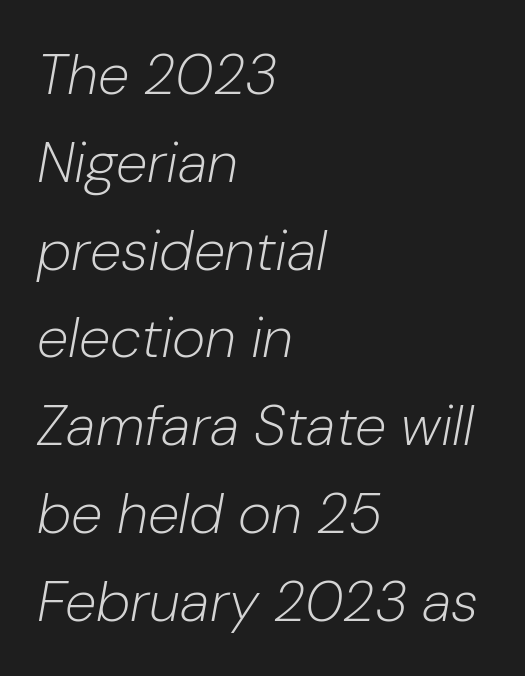
{"italic": "yes", "lean": "right", "slant_degrees": 10, "bold": "no", "weight": "light", "width": "normal", "stroke_contrast": "low", "x_height": "medium", "monospaced": "no", "underline": "no", "align": "left", "line_spacing": "normal", "line_spacing_ratio": 1.54, "letter_spacing": "normal", "letter_spacing_em": 0.0, "glyph_px": 57}
